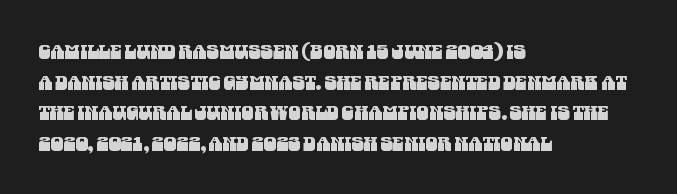
Q: Is the text underlined? A: No.
Q: How is the paragraph aligned? A: Left-aligned.
Q: Is the spacing between letters normal or unusually wide? A: Normal.
Q: Is the spacing between lines tight, normal or loose? A: Normal.
